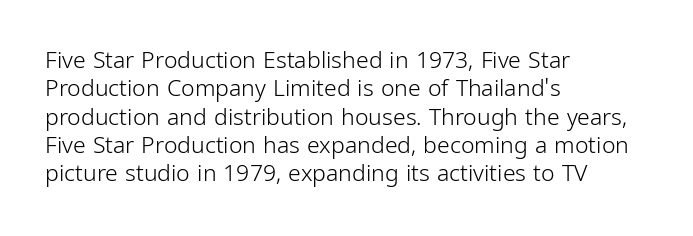
Q: Is the text bold? A: No.
Q: Is the text italic (slanted)? A: No, it is upright.
Q: Is the text underlined? A: No.
Q: How is the paragraph aligned? A: Left-aligned.
Q: Is the spacing between letters normal or unusually wide? A: Normal.
